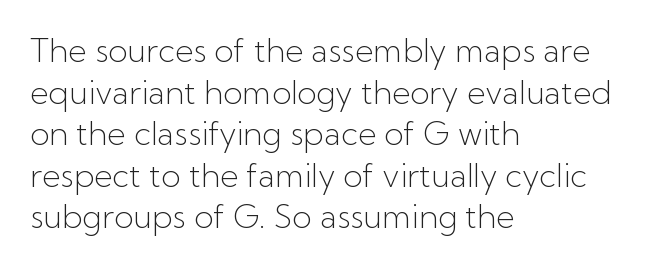
The image shows 32 px light sans-serif type, upright; set left-aligned, normal line spacing (1.3x), normal letter spacing, not underlined; low stroke contrast and a medium x-height.
